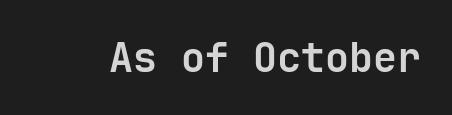
Q: Is the text bold? A: Yes.
Q: Is the text italic (slanted)? A: No, it is upright.
Q: Is the typeface a serif or a sans-serif typeface? A: Sans-serif.
Q: Is the text underlined? A: No.
Q: Is the spacing between letters normal or unusually wide? A: Normal.
Q: Width (condensed, normal, or wide)? A: Normal.
Q: Stroke contrast? A: Low.
Q: x-height? A: Medium.
Q: Monospaced? A: Yes.
